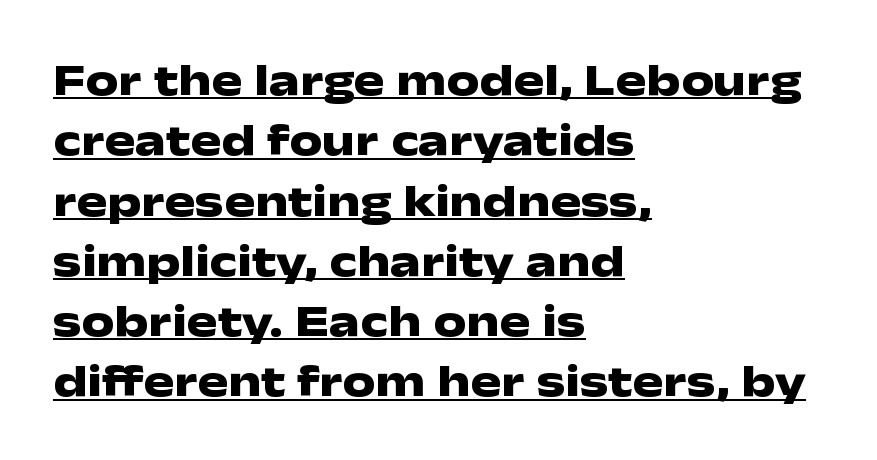
{"serif": "no", "italic": "no", "bold": "yes", "weight": "heavy", "width": "wide", "stroke_contrast": "low", "x_height": "medium", "monospaced": "no", "underline": "yes", "align": "left", "line_spacing": "normal", "line_spacing_ratio": 1.31, "letter_spacing": "normal", "letter_spacing_em": 0.0, "glyph_px": 46}
